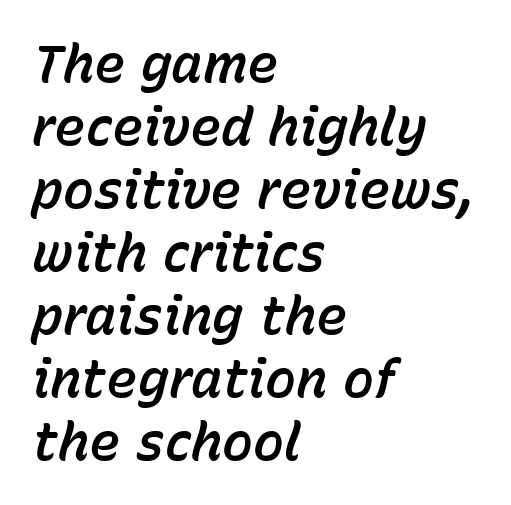
Q: Is the text italic (slanted)? A: Yes, it leans right by about 15 degrees.
Q: Is the text underlined? A: No.
Q: How is the paragraph aligned? A: Left-aligned.
Q: Is the spacing between letters normal or unusually wide? A: Normal.
Q: Width (condensed, normal, or wide)? A: Normal.
Q: Stroke contrast? A: Low.
Q: x-height? A: Medium.
Q: Monospaced? A: No.
